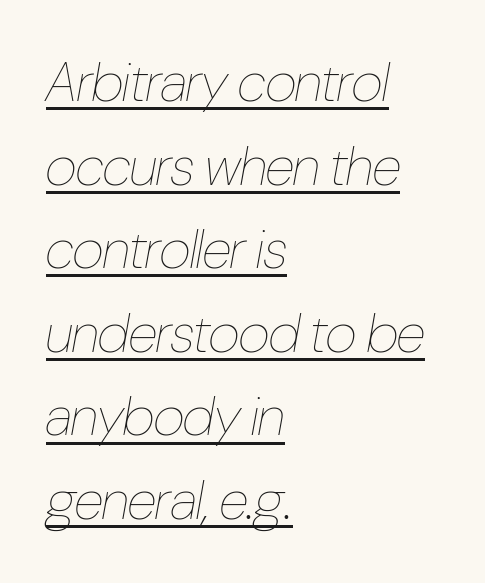
{"italic": "yes", "lean": "right", "slant_degrees": 10, "bold": "no", "weight": "thin", "width": "condensed", "stroke_contrast": "low", "x_height": "medium", "monospaced": "no", "underline": "yes", "align": "left", "line_spacing": "normal", "line_spacing_ratio": 1.52, "letter_spacing": "normal", "letter_spacing_em": 0.0, "glyph_px": 55}
